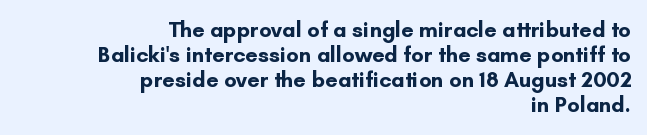
The image shows 22 px bold type, upright; set right-aligned, tight line spacing (1.14x), normal letter spacing, not underlined.
